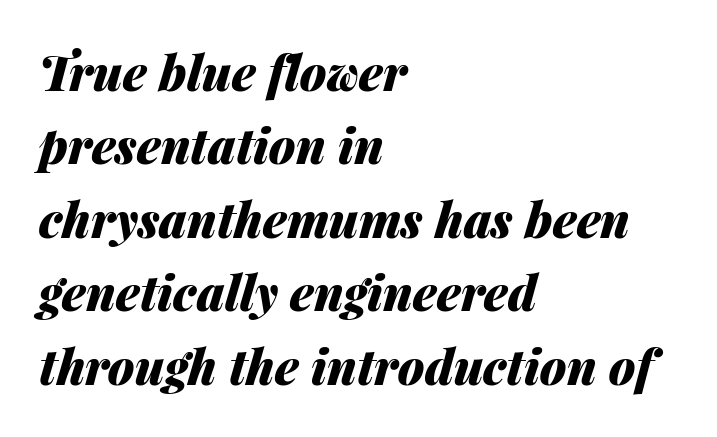
Q: Is the text bold? A: Yes.
Q: Is the text italic (slanted)? A: Yes, it leans right by about 14 degrees.
Q: Is the text underlined? A: No.
Q: How is the paragraph aligned? A: Left-aligned.
Q: Is the spacing between letters normal or unusually wide? A: Normal.
Q: Is the spacing between lines tight, normal or loose? A: Normal.
Q: Width (condensed, normal, or wide)? A: Normal.
Q: Stroke contrast? A: Medium.
Q: x-height? A: Medium.
Q: Monospaced? A: No.
